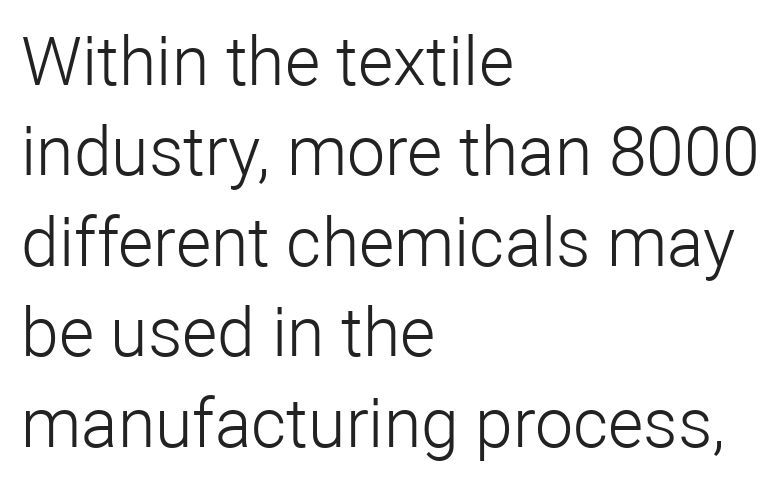
{"serif": "no", "italic": "no", "bold": "no", "weight": "light", "width": "normal", "stroke_contrast": "low", "x_height": "medium", "monospaced": "no", "underline": "no", "align": "left", "line_spacing": "normal", "line_spacing_ratio": 1.33, "letter_spacing": "normal", "letter_spacing_em": 0.0, "glyph_px": 68}
